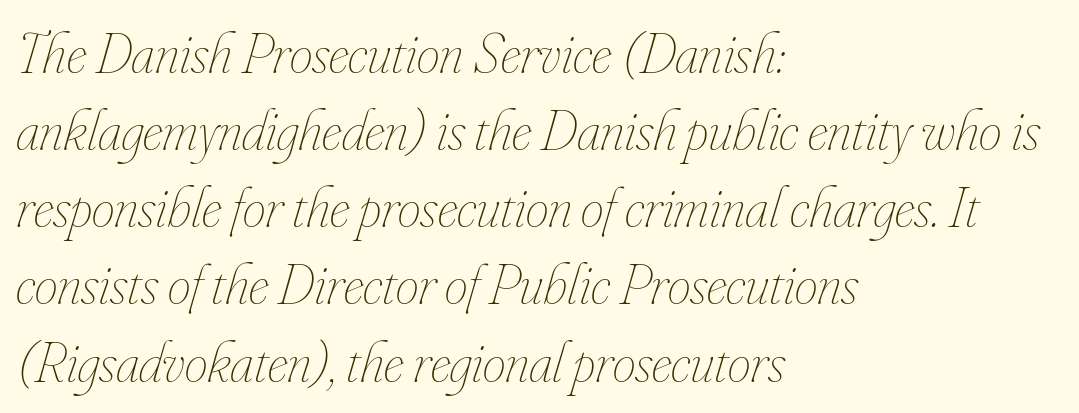
The letterforms sit shoulder to shoulder at normal distance. Teacher's note: observe the even left margin — that is flush-left alignment. The rendering uses a moderate line-height, typical for paragraphs. The typesetting does not lean heavy: it is not bold. The space directly below the letters is spotless.
